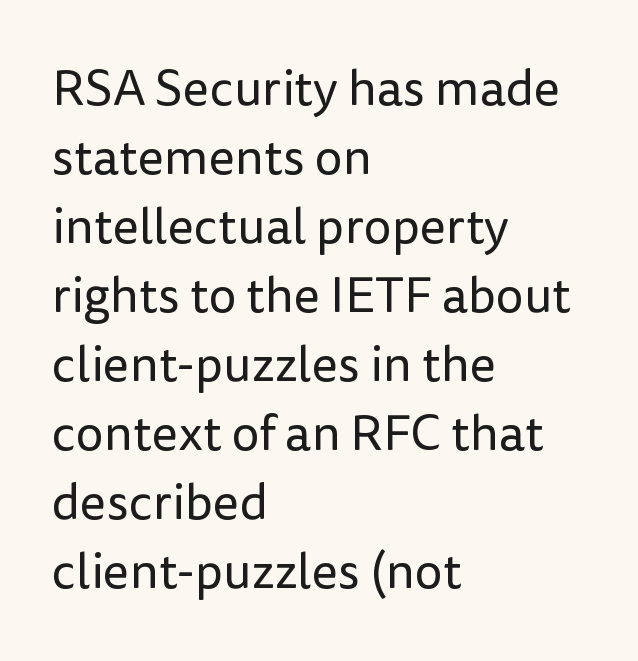
{"serif": "no", "italic": "no", "bold": "no", "weight": "regular", "width": "normal", "stroke_contrast": "low", "x_height": "medium", "monospaced": "no", "underline": "no", "align": "left", "line_spacing": "normal", "line_spacing_ratio": 1.38, "letter_spacing": "normal", "letter_spacing_em": 0.0, "glyph_px": 50}
